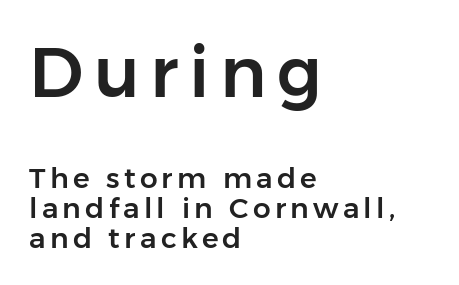
The image shows 70 px sans-serif type, upright; set left-aligned, tight line spacing (1.07x), not underlined; the first (top) block is 2.5x larger; low stroke contrast and a medium x-height.
